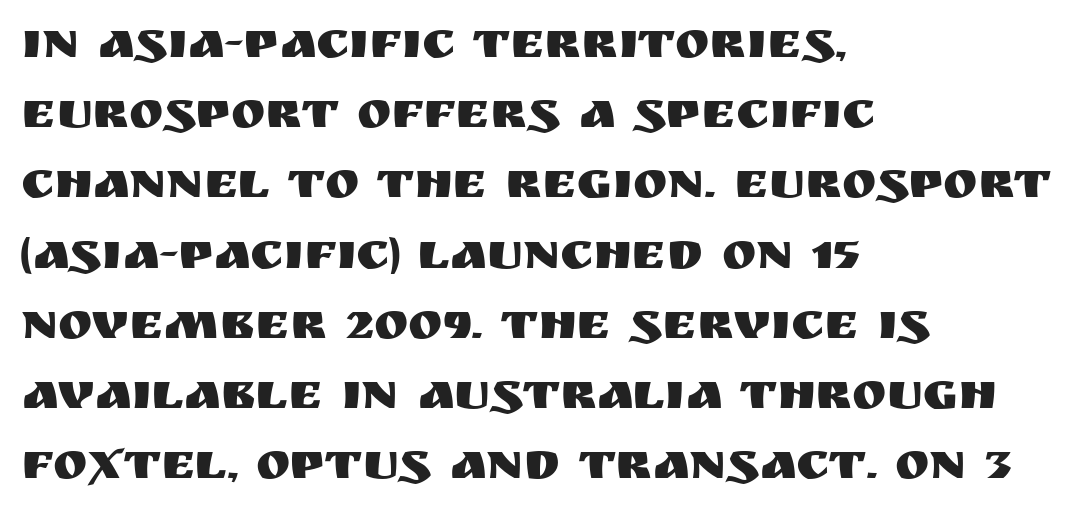
To sum up the face: it is a sans, with no serifs. Nope, not italic — everything's standing straight. Type without underlining. The ragged edge is on the right, which tells us the setting is flush left. Honestly, the letter spacing is just normal — you wouldn't notice it.
